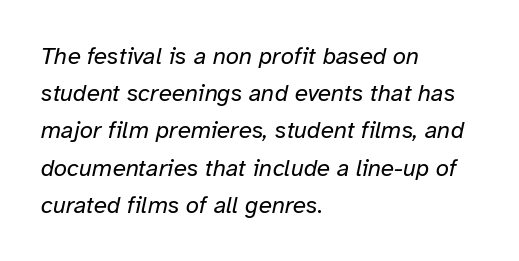
Any mark beneath the type? The region is blank. Glyph-to-glyph distance matches everyday printed text. Would a proofreader flag this as italicized? Yes. In CSS terms this would be text-align: left. Vertical spacing — default.
